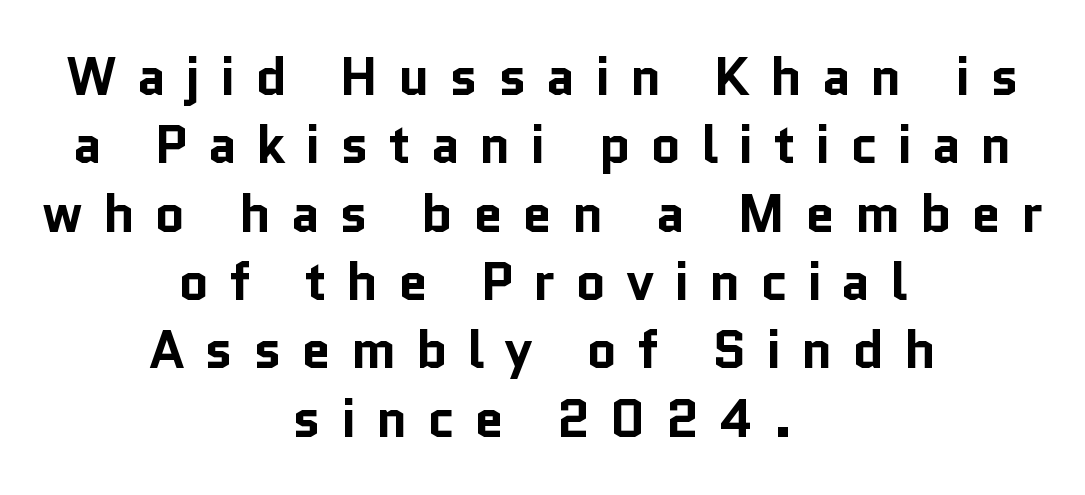
The image shows 53 px bold sans-serif type, upright; set centered, normal line spacing (1.29x), unusually wide letter spacing (+0.37 em), not underlined; low stroke contrast and a medium x-height.
